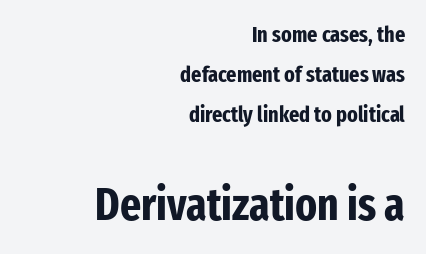
Q: Is the text bold? A: Yes.
Q: Is the text italic (slanted)? A: No, it is upright.
Q: Is the typeface a serif or a sans-serif typeface? A: Sans-serif.
Q: Is the text underlined? A: No.
Q: How is the paragraph aligned? A: Right-aligned.
Q: Is the spacing between letters normal or unusually wide? A: Normal.
Q: Which block of text is set in a larger size, the first (top) or the second (bottom)? A: The second (bottom) one.
Q: Width (condensed, normal, or wide)? A: Condensed.
Q: Stroke contrast? A: Low.
Q: x-height? A: Medium.
Q: Monospaced? A: No.
